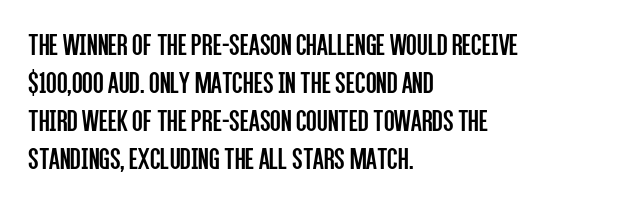
Quick note: not italic, upright. The letters carry no serifs — their stems end cleanly without finishing strokes. The passage shown is typed in a proportional face where columns would drift. Compared with a centered layout, this one pins lines to the left instead.
